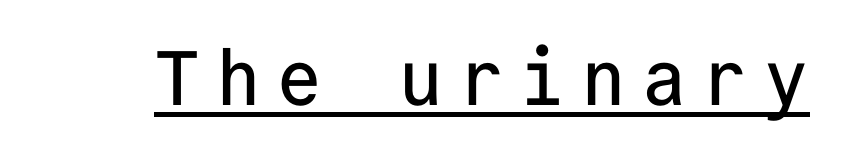
{"serif": "no", "italic": "no", "width": "normal", "stroke_contrast": "low", "x_height": "medium", "monospaced": "yes", "underline": "yes", "glyph_px": 77}
